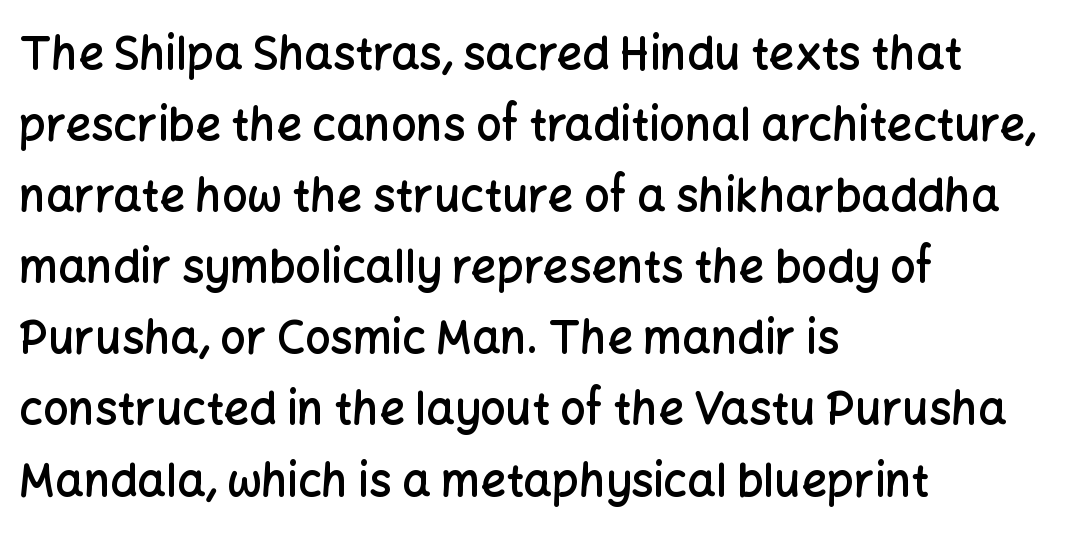
The image shows 45 px semibold sans-serif type, upright; set left-aligned, normal line spacing (1.58x), normal letter spacing, not underlined; low stroke contrast and a medium x-height.
